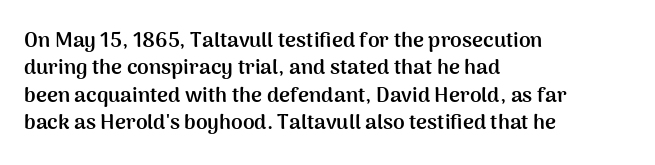
Q: Is the text bold? A: Yes.
Q: Is the text italic (slanted)? A: No, it is upright.
Q: Is the text underlined? A: No.
Q: How is the paragraph aligned? A: Left-aligned.
Q: Is the spacing between letters normal or unusually wide? A: Normal.
Q: Is the spacing between lines tight, normal or loose? A: Normal.
